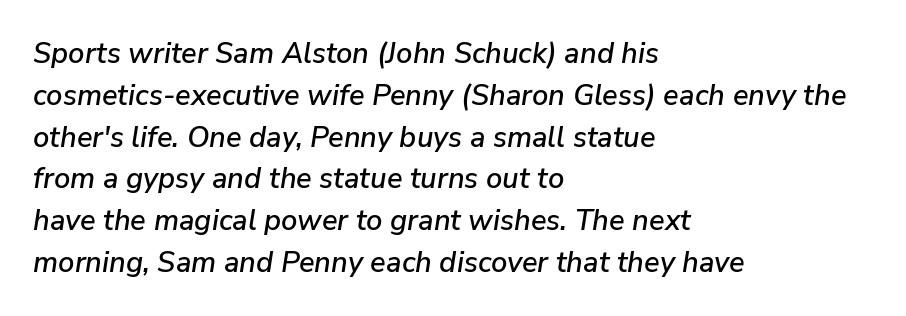
Q: Is the text italic (slanted)? A: Yes, it leans right by about 9 degrees.
Q: Is the text underlined? A: No.
Q: How is the paragraph aligned? A: Left-aligned.
Q: Is the spacing between letters normal or unusually wide? A: Normal.
Q: Is the spacing between lines tight, normal or loose? A: Normal.
Q: Width (condensed, normal, or wide)? A: Normal.
Q: Stroke contrast? A: Low.
Q: x-height? A: Medium.
Q: Monospaced? A: No.
